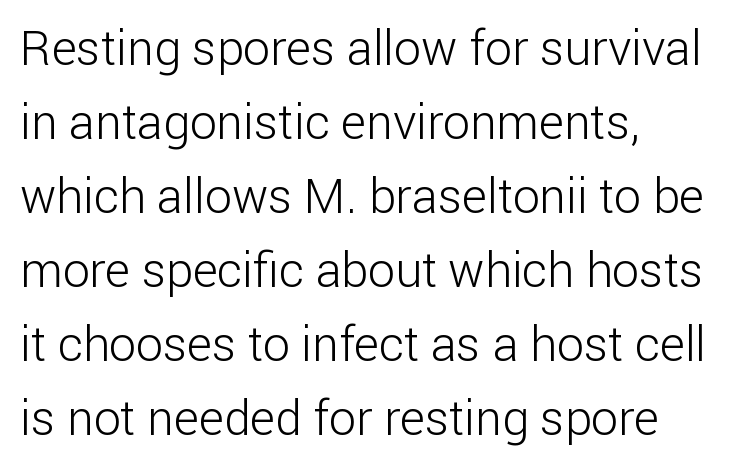
{"serif": "no", "italic": "no", "bold": "no", "weight": "light", "width": "normal", "stroke_contrast": "low", "x_height": "medium", "monospaced": "no", "underline": "no", "align": "left", "line_spacing": "normal", "line_spacing_ratio": 1.54, "letter_spacing": "normal", "letter_spacing_em": 0.0, "glyph_px": 48}
